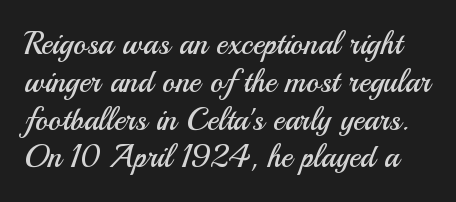
Q: Is the text bold? A: No.
Q: Is the text italic (slanted)? A: Yes.
Q: Is the typeface a serif or a sans-serif typeface? A: Sans-serif.
Q: Is the text underlined? A: No.
Q: Is the spacing between letters normal or unusually wide? A: Normal.
Q: Width (condensed, normal, or wide)? A: Normal.
Q: Stroke contrast? A: Medium.
Q: x-height? A: Small.
Q: Monospaced? A: No.
